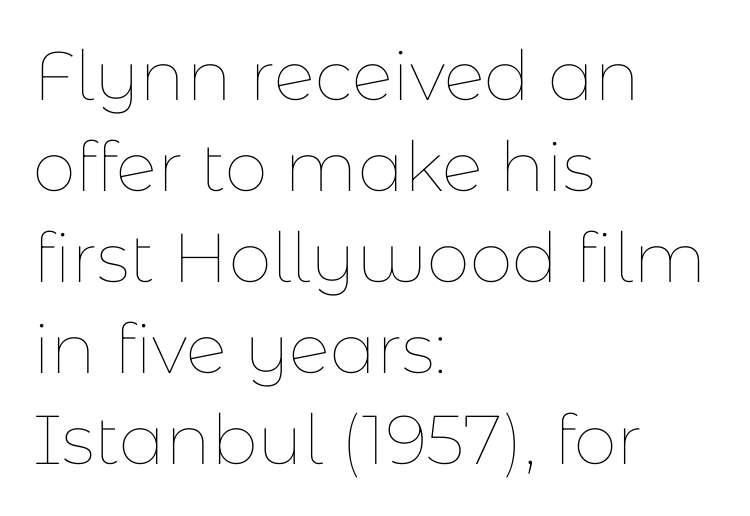
Q: Is the text bold? A: No.
Q: Is the text italic (slanted)? A: No, it is upright.
Q: Is the text underlined? A: No.
Q: How is the paragraph aligned? A: Left-aligned.
Q: Is the spacing between letters normal or unusually wide? A: Normal.
Q: Is the spacing between lines tight, normal or loose? A: Normal.
Q: Width (condensed, normal, or wide)? A: Normal.
Q: Stroke contrast? A: Low.
Q: x-height? A: Medium.
Q: Monospaced? A: No.
